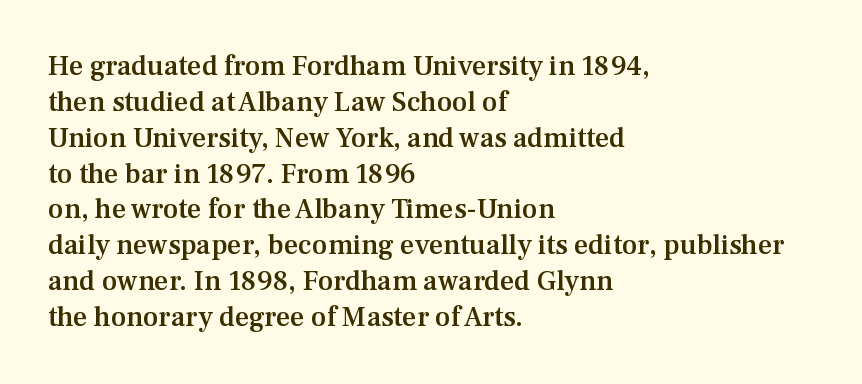
Q: Is the text bold? A: Semi-bold.
Q: Is the text italic (slanted)? A: No, it is upright.
Q: Is the typeface a serif or a sans-serif typeface? A: Serif.
Q: Is the text underlined? A: No.
Q: How is the paragraph aligned? A: Left-aligned.
Q: Is the spacing between letters normal or unusually wide? A: Normal.
Q: Is the spacing between lines tight, normal or loose? A: Normal.
Q: Width (condensed, normal, or wide)? A: Normal.
Q: Stroke contrast? A: Medium.
Q: x-height? A: Medium.
Q: Monospaced? A: No.
